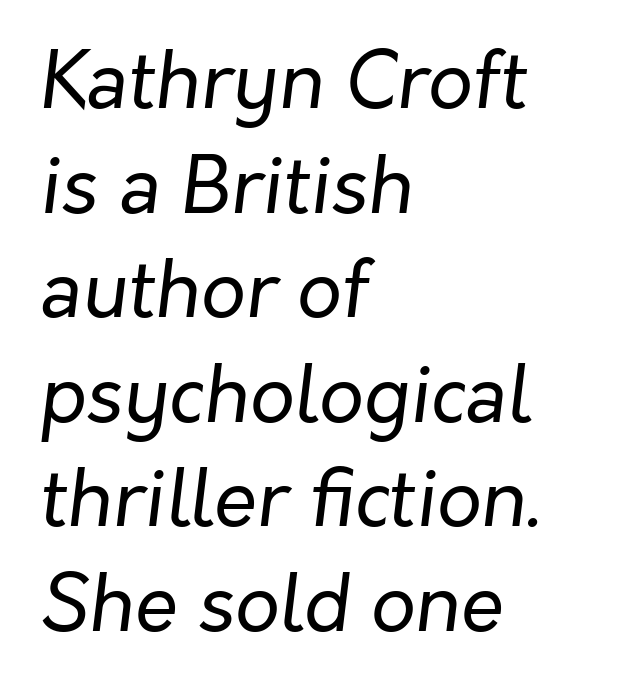
The image shows 78 px regular-weight type, italic (leaning right); set left-aligned, normal line spacing (1.34x), normal letter spacing, not underlined; low stroke contrast and a medium x-height.
